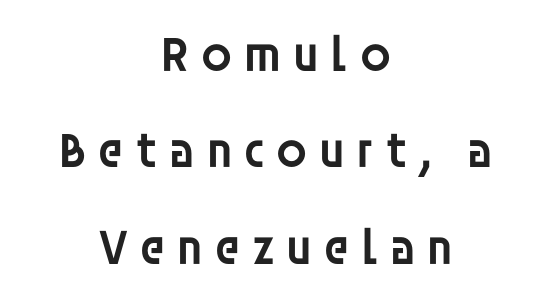
The image shows 51 px semibold sans-serif type, upright; set centered, line spacing 1.89x, not underlined; low stroke contrast and a large x-height.
